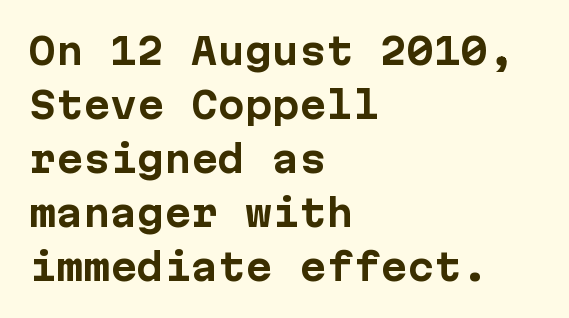
This sample keeps an unexceptional amount of space between lines. The rendering anchors every line to the left-hand side. Letters rest on an invisible, unmarked baseline. Characters remain perfectly vertical along every line. Heavy, bold letterforms. Words appear dense and cohesive because spacing is normal.
